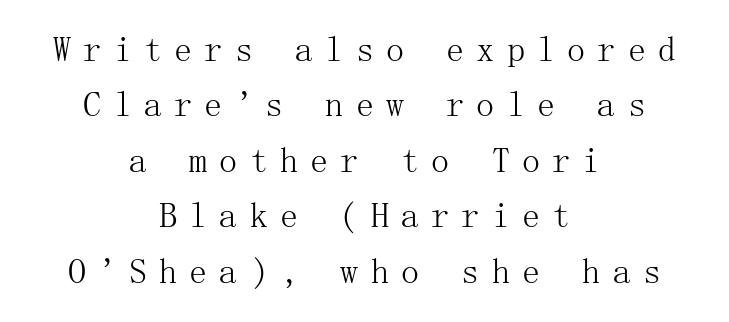
Q: Is the text bold? A: No.
Q: Is the text italic (slanted)? A: No, it is upright.
Q: Is the typeface a serif or a sans-serif typeface? A: Serif.
Q: Is the text underlined? A: No.
Q: How is the paragraph aligned? A: Centered.
Q: Is the spacing between letters normal or unusually wide? A: Unusually wide.
Q: Is the spacing between lines tight, normal or loose? A: Normal.
Q: Width (condensed, normal, or wide)? A: Normal.
Q: Stroke contrast? A: Medium.
Q: x-height? A: Medium.
